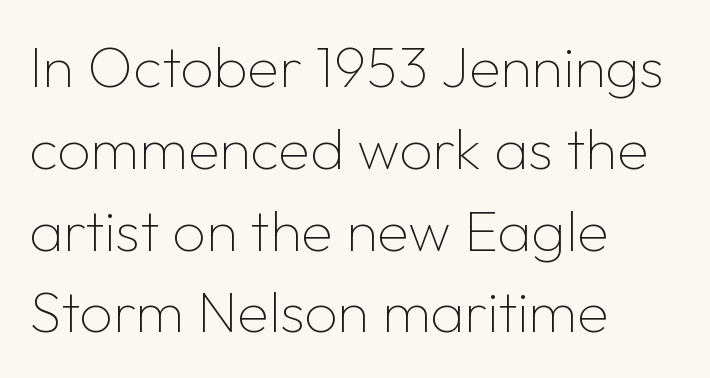
Q: Is the text bold? A: No.
Q: Is the text italic (slanted)? A: No, it is upright.
Q: Is the typeface a serif or a sans-serif typeface? A: Sans-serif.
Q: Is the text underlined? A: No.
Q: How is the paragraph aligned? A: Left-aligned.
Q: Is the spacing between letters normal or unusually wide? A: Normal.
Q: Is the spacing between lines tight, normal or loose? A: Normal.
Q: Width (condensed, normal, or wide)? A: Normal.
Q: Stroke contrast? A: Low.
Q: x-height? A: Medium.
Q: Monospaced? A: No.
